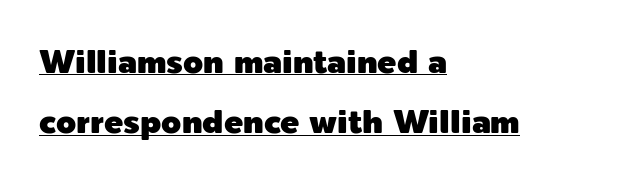
Q: Is the text italic (slanted)? A: No, it is upright.
Q: Is the typeface a serif or a sans-serif typeface? A: Sans-serif.
Q: Is the text underlined? A: Yes.
Q: How is the paragraph aligned? A: Left-aligned.
Q: Is the spacing between letters normal or unusually wide? A: Normal.
Q: Width (condensed, normal, or wide)? A: Normal.
Q: x-height? A: Medium.
Q: Monospaced? A: No.
